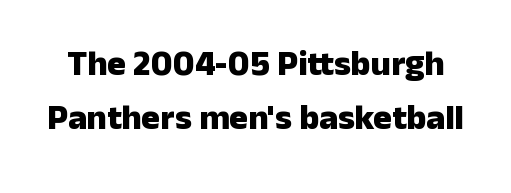
{"serif": "no", "italic": "no", "bold": "yes", "weight": "heavy", "width": "normal", "stroke_contrast": "low", "x_height": "medium", "monospaced": "no", "underline": "no", "line_spacing": "normal", "line_spacing_ratio": 1.53, "letter_spacing": "normal", "letter_spacing_em": 0.0, "glyph_px": 35}
